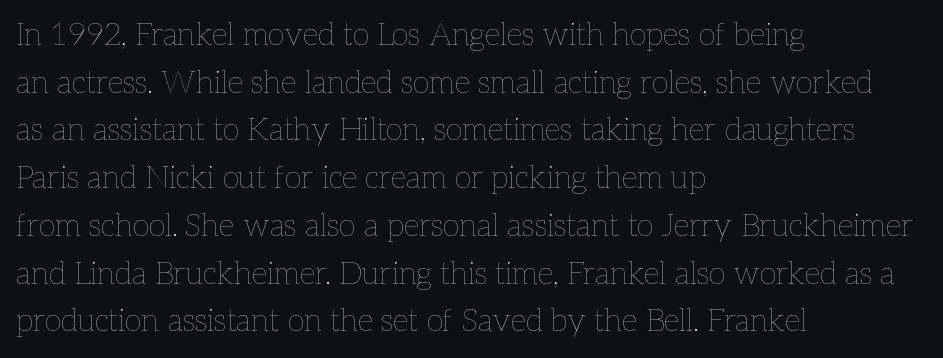
The area under the type is left untouched. Summary of weight: not heavy and not bold. Is there much room between lines? A standard amount, neither cramped nor airy. In CSS terms this would be text-align: left. These lines are rendered in a variable-pitch font.
